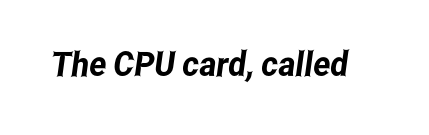
{"serif": "no", "width": "condensed", "stroke_contrast": "low", "x_height": "medium", "monospaced": "no", "underline": "no", "letter_spacing": "normal", "letter_spacing_em": 0.0, "glyph_px": 34}
